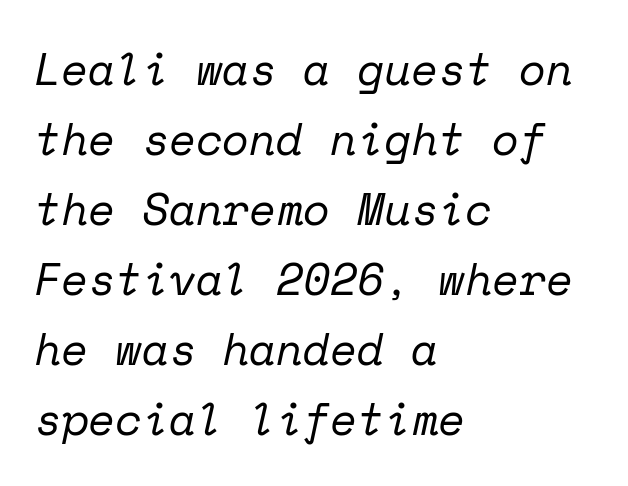
The image shows 44 px regular-weight serif type, italic (leaning right), monospaced; set left-aligned, normal line spacing (1.59x), normal letter spacing, not underlined; low stroke contrast and a medium x-height.
